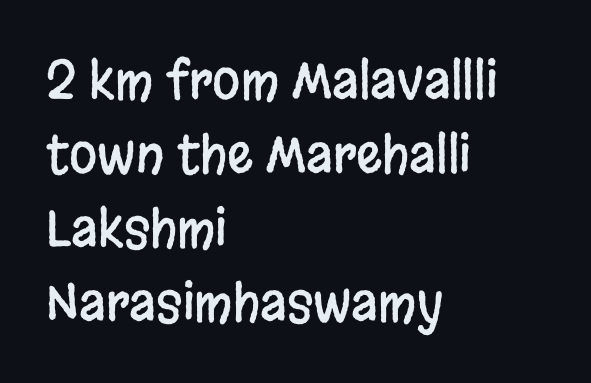
The face used here is proportionally spaced, like ordinary book or web type. The leading is moderate, giving the passage an even texture. The setting favours the left margin, as ordinary paragraphs usually do. The type family on display is of the sans-serif kind.
